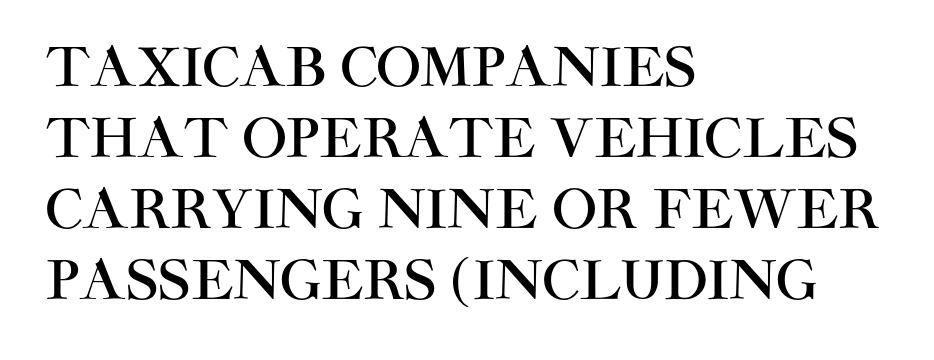
The image shows 53 px sans-serif type, upright; set left-aligned, normal line spacing (1.34x), normal letter spacing, not underlined; high stroke contrast and a large x-height.
